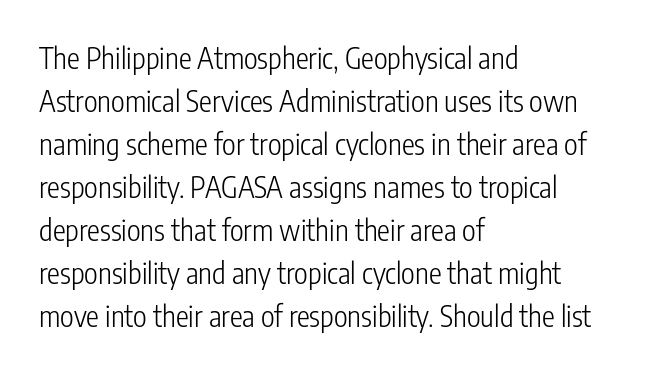
Rendered with straight, roman letterforms. The gaps between neighbouring characters are ordinary and unremarkable. Vertical stems look standard width or narrower in stroke. The zone under the glyphs is completely vacant. You can tell from the bare stems that sans-serif type was used. A classic flush-left, rag-right setting is used for this passage.
